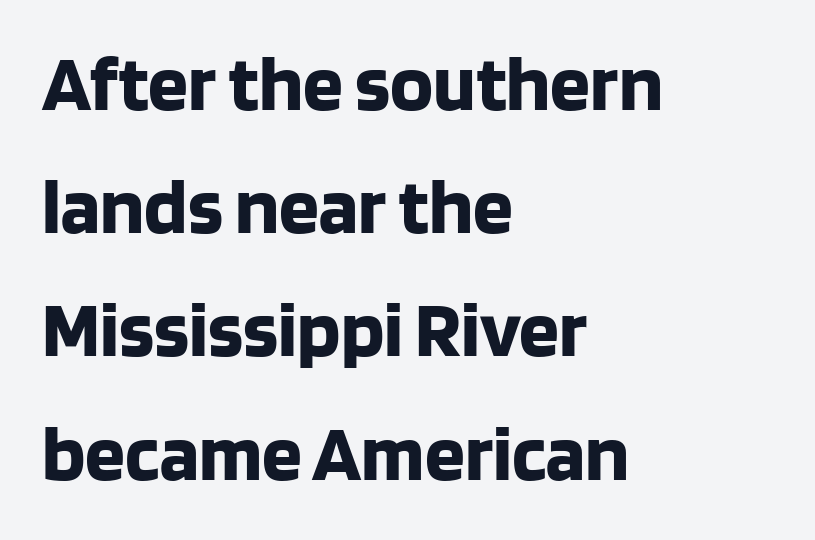
The image shows 80 px bold sans-serif type, upright; set left-aligned, normal line spacing (1.54x), normal letter spacing, not underlined; low stroke contrast and a large x-height.
